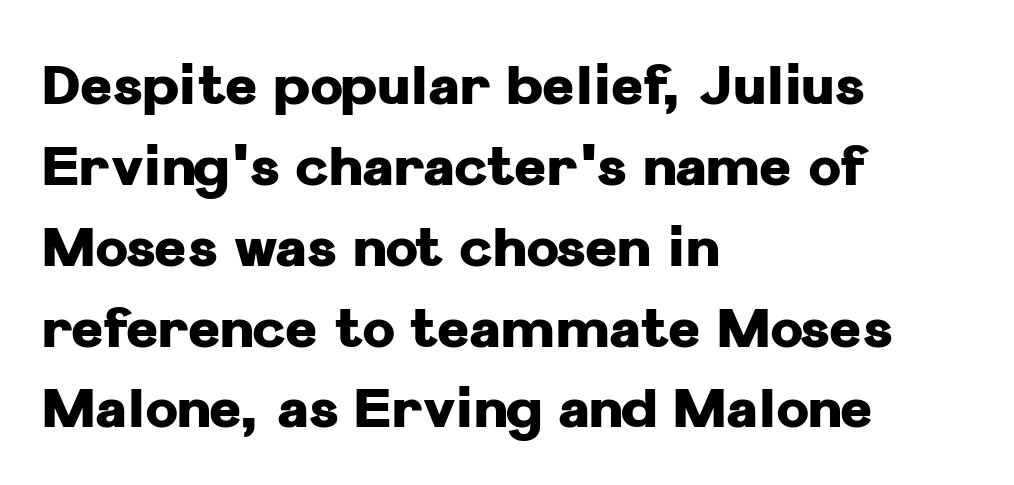
Q: Is the text bold? A: Yes.
Q: Is the text italic (slanted)? A: No, it is upright.
Q: Is the typeface a serif or a sans-serif typeface? A: Sans-serif.
Q: Is the text underlined? A: No.
Q: How is the paragraph aligned? A: Left-aligned.
Q: Is the spacing between letters normal or unusually wide? A: Normal.
Q: Is the spacing between lines tight, normal or loose? A: Normal.
Q: Width (condensed, normal, or wide)? A: Normal.
Q: Stroke contrast? A: Low.
Q: x-height? A: Medium.
Q: Monospaced? A: No.
